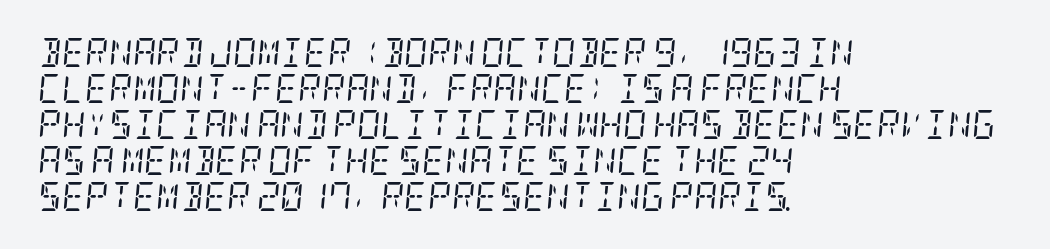
{"serif": "yes", "italic": "yes", "lean": "right", "slant_degrees": 5, "bold": "no", "weight": "regular", "width": "condensed", "stroke_contrast": "low", "x_height": "large", "underline": "no", "align": "left", "line_spacing_ratio": 1.24, "letter_spacing": "normal", "letter_spacing_em": 0.0, "glyph_px": 29}
